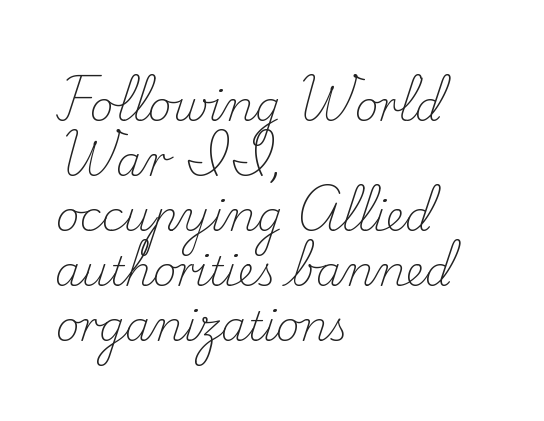
Lines of text with bare space underneath. The passage shown is typed in a proportional face where columns would drift. Heaviness? Minimal to ordinary, like unemphasized prose.
